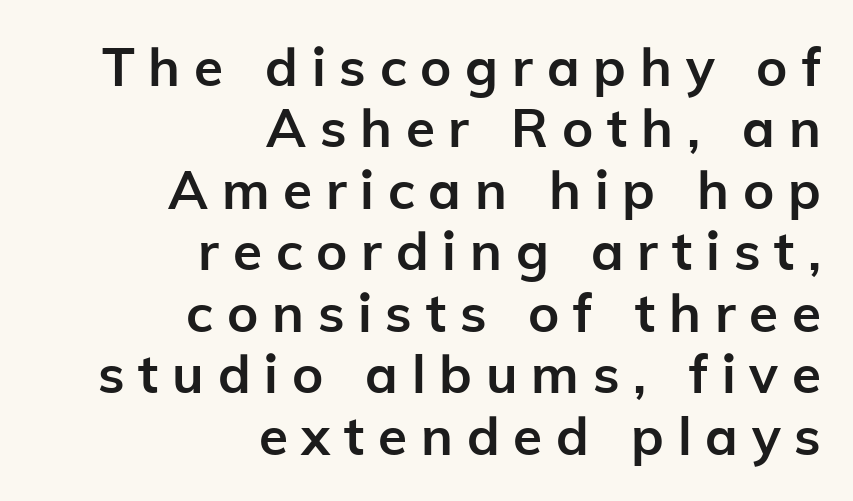
{"serif": "no", "italic": "no", "bold": "yes", "weight": "semibold", "width": "normal", "stroke_contrast": "low", "x_height": "medium", "monospaced": "no", "underline": "no", "align": "right", "line_spacing_ratio": 1.16, "letter_spacing": "wide", "letter_spacing_em": 0.26, "glyph_px": 53}
